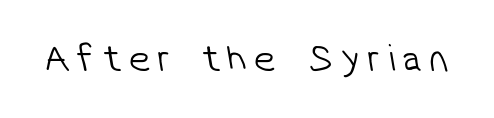
Q: Is the text bold? A: No.
Q: Is the typeface a serif or a sans-serif typeface? A: Sans-serif.
Q: Is the text underlined? A: No.
Q: Width (condensed, normal, or wide)? A: Normal.
Q: Stroke contrast? A: Low.
Q: x-height? A: Medium.
Q: Monospaced? A: No.
